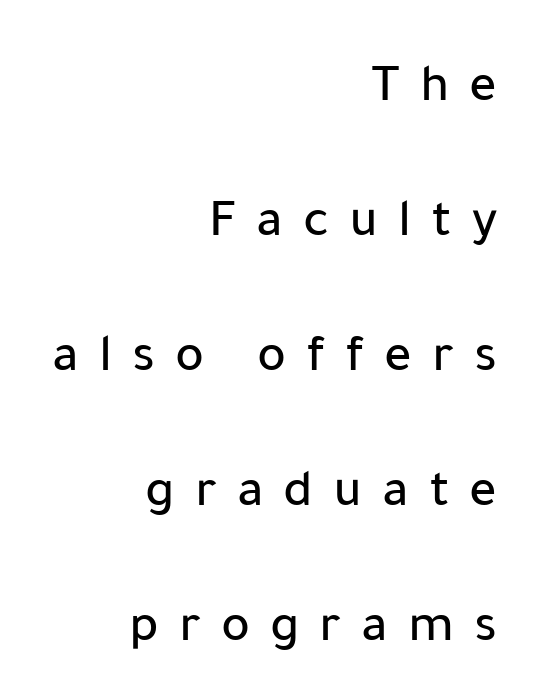
{"serif": "no", "italic": "no", "width": "normal", "stroke_contrast": "low", "x_height": "medium", "monospaced": "no", "underline": "no", "align": "right", "line_spacing": "loose", "line_spacing_ratio": 2.5, "letter_spacing": "wide", "letter_spacing_em": 0.37, "glyph_px": 54}
